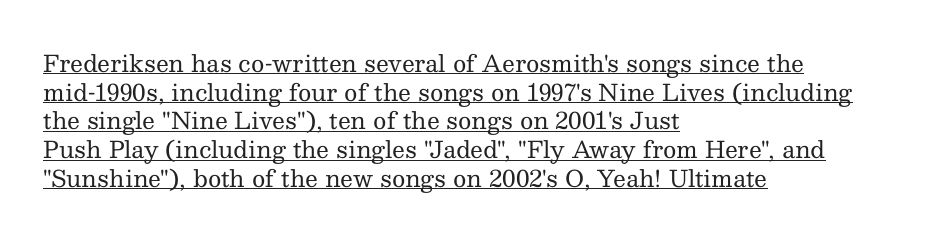
The image shows 23 px text type, upright; set left-aligned, normal line spacing (1.25x), normal letter spacing, underlined.
